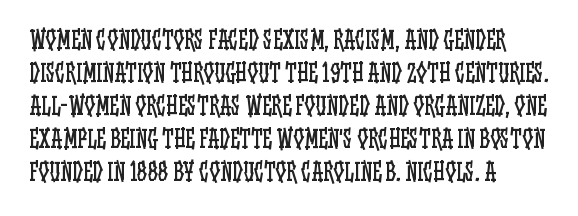
Horizontally, the lines are justified to the leading edge only. A roman cut, with each character standing at attention. The lines sit at an ordinary, default distance from one another. The font sits on the lighter half of the weight spectrum, regular included. Just letters on the line, the space beneath them empty. Standard letterfit; no display-style spreading of the glyphs.
